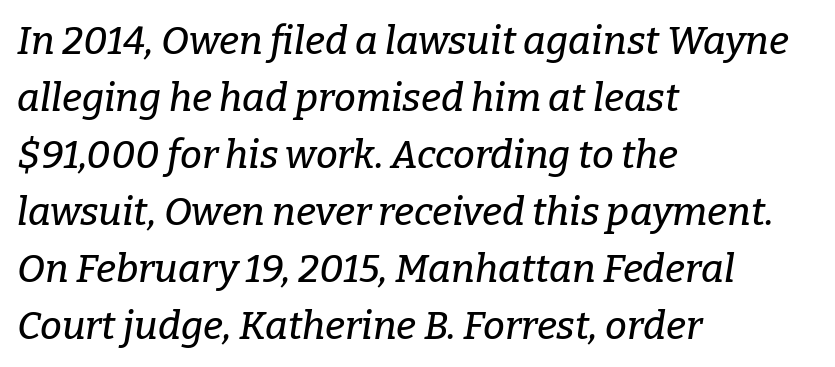
The image shows 39 px serif type, italic (leaning right); set left-aligned, normal line spacing (1.46x), normal letter spacing, not underlined; low stroke contrast and a medium x-height.
